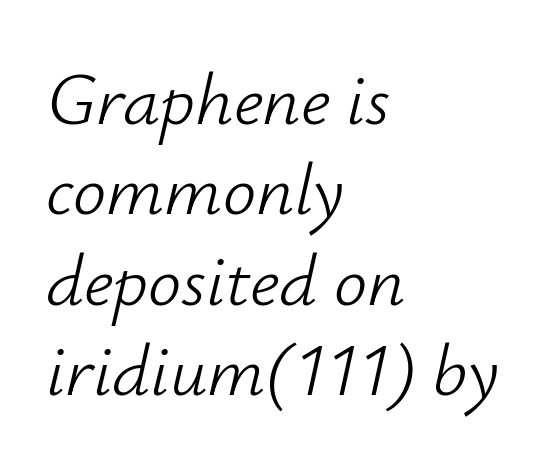
Q: Is the text bold? A: No.
Q: Is the text italic (slanted)? A: Yes, it leans right by about 12 degrees.
Q: Is the text underlined? A: No.
Q: How is the paragraph aligned? A: Left-aligned.
Q: Is the spacing between letters normal or unusually wide? A: Normal.
Q: Width (condensed, normal, or wide)? A: Normal.
Q: Stroke contrast? A: Low.
Q: x-height? A: Small.
Q: Monospaced? A: No.
